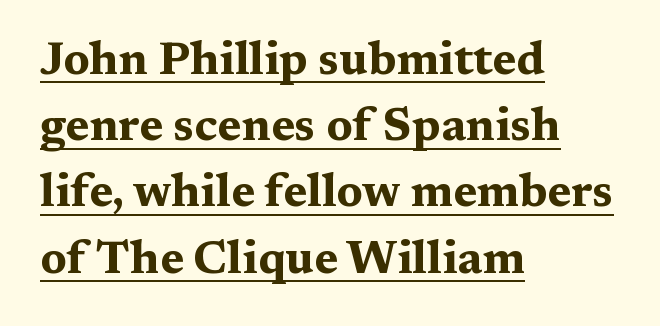
A dark, heavy texture on the line: the type is bold. How are the letters spaced? Ordinarily, with no added tracking. These characters rest on top of a visible drawn line. The typography opts for an upright posture over an oblique one. Small tapered or slab feet sit at the stroke ends, so this counts as serif.
